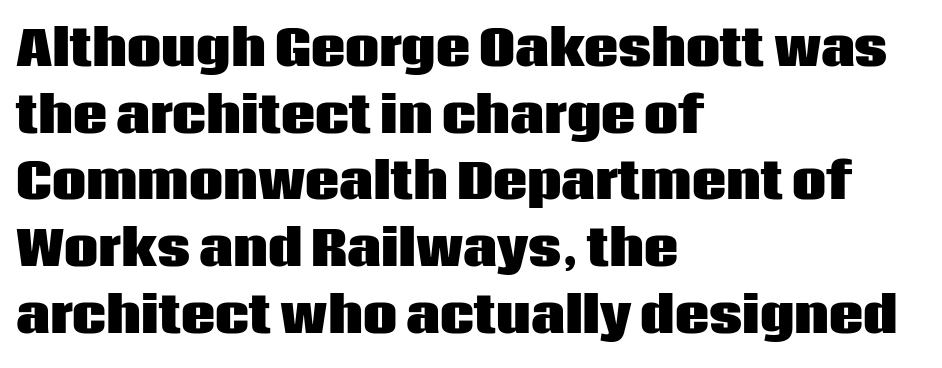
The image shows 48 px heavy sans-serif type, upright; set left-aligned, normal line spacing (1.39x), normal letter spacing, not underlined; low stroke contrast and a large x-height.
